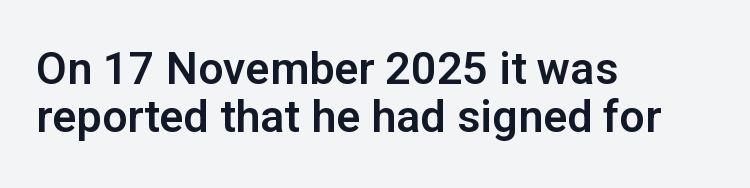
The image shows 45 px sans-serif type, upright; set left-aligned, tight line spacing (1.07x), normal letter spacing, not underlined; low stroke contrast and a medium x-height.
